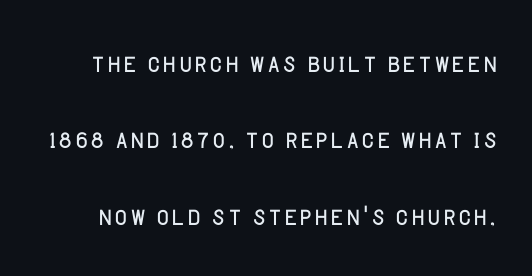
{"serif": "no", "italic": "no", "bold": "no", "weight": "light", "width": "normal", "stroke_contrast": "low", "x_height": "large", "monospaced": "no", "underline": "no", "line_spacing": "loose", "line_spacing_ratio": 2.25, "letter_spacing": "normal", "letter_spacing_em": 0.0, "glyph_px": 34}
